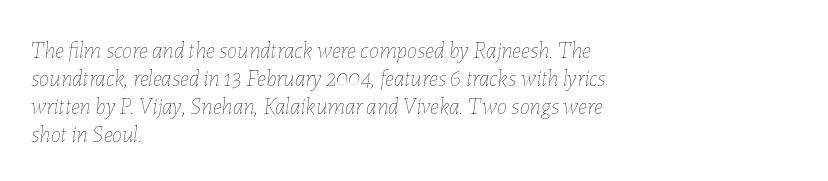
Typeset ragged right — the left edge is the straight one. The cut favours lightness, reaching ordinary text weight at its darkest. Has an underline been added? It has not. A typesetter would mark this as italic.
